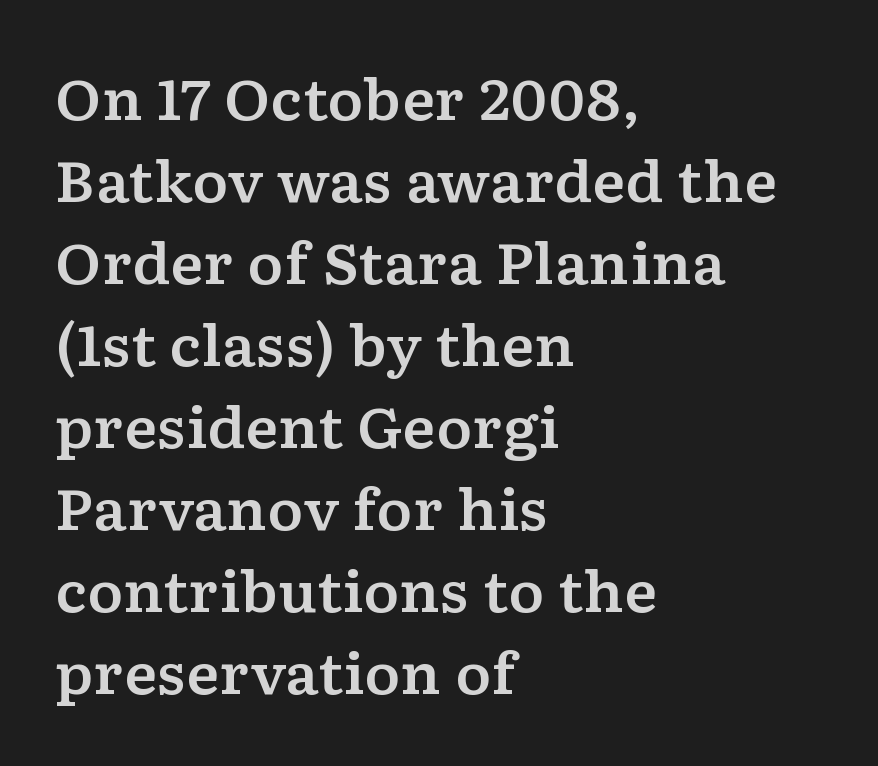
Q: Is the text italic (slanted)? A: No, it is upright.
Q: Is the typeface a serif or a sans-serif typeface? A: Serif.
Q: Is the text underlined? A: No.
Q: How is the paragraph aligned? A: Left-aligned.
Q: Is the spacing between letters normal or unusually wide? A: Normal.
Q: Is the spacing between lines tight, normal or loose? A: Normal.
Q: Width (condensed, normal, or wide)? A: Wide.
Q: Stroke contrast? A: Low.
Q: x-height? A: Medium.
Q: Monospaced? A: No.
